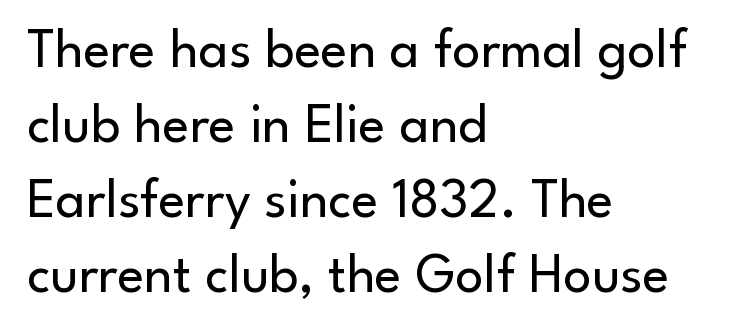
Q: Is the text bold? A: No.
Q: Is the text italic (slanted)? A: No, it is upright.
Q: Is the typeface a serif or a sans-serif typeface? A: Sans-serif.
Q: Is the text underlined? A: No.
Q: How is the paragraph aligned? A: Left-aligned.
Q: Is the spacing between letters normal or unusually wide? A: Normal.
Q: Is the spacing between lines tight, normal or loose? A: Normal.
Q: Width (condensed, normal, or wide)? A: Normal.
Q: Stroke contrast? A: Low.
Q: x-height? A: Small.
Q: Monospaced? A: No.
